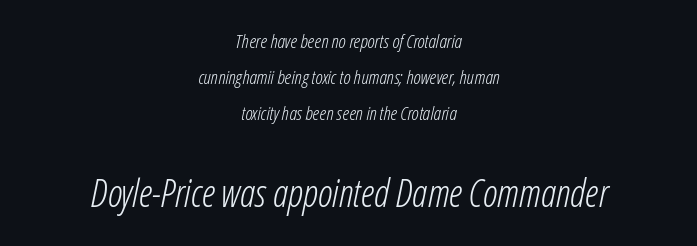
{"italic": "yes", "lean": "right", "slant_degrees": 12, "bold": "no", "weight": "light", "width": "condensed", "stroke_contrast": "low", "x_height": "medium", "monospaced": "no", "underline": "no", "align": "center", "line_spacing": "loose", "line_spacing_ratio": 1.9, "letter_spacing": "normal", "letter_spacing_em": 0.0, "larger_block": "second", "size_ratio": 2.0, "glyph_px": 38}
